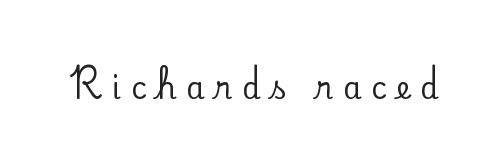
Q: Is the text italic (slanted)? A: No, it is upright.
Q: Is the typeface a serif or a sans-serif typeface? A: Serif.
Q: Is the text underlined? A: No.
Q: Is the spacing between letters normal or unusually wide? A: Unusually wide.
Q: Width (condensed, normal, or wide)? A: Normal.
Q: Stroke contrast? A: Low.
Q: x-height? A: Small.
Q: Monospaced? A: No.
